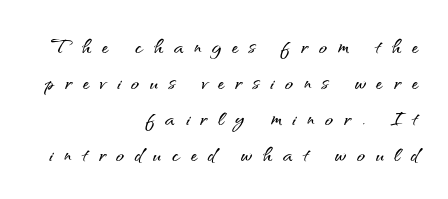
Each row of text sits above clean, open space. This sample uses expanded letter spacing, leaving extra air between glyphs. Does the copy run flush right? Yes — the right margin is perfectly even. Is there much room between lines? A standard amount, neither cramped nor airy.
